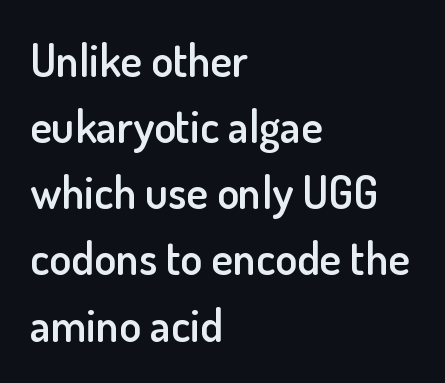
{"serif": "no", "italic": "no", "bold": "semi", "weight": "semibold", "width": "normal", "stroke_contrast": "low", "x_height": "small", "monospaced": "no", "underline": "no", "align": "left", "line_spacing": "normal", "line_spacing_ratio": 1.47, "letter_spacing": "normal", "letter_spacing_em": 0.0, "glyph_px": 45}
